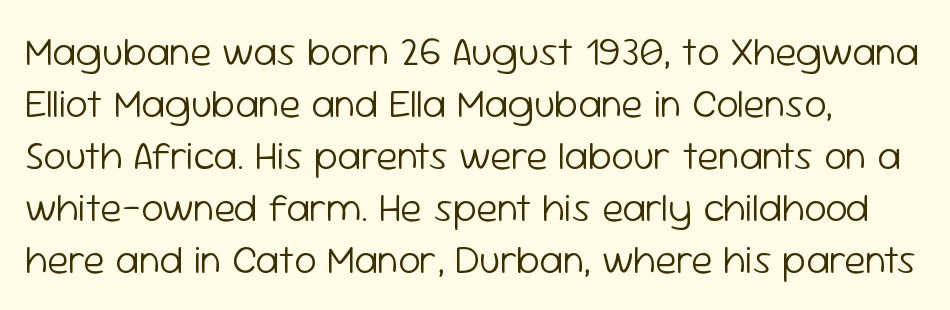
The image shows 40 px light sans-serif type, upright; set left-aligned, normal line spacing (1.3x), normal letter spacing, not underlined; low stroke contrast and a medium x-height.
